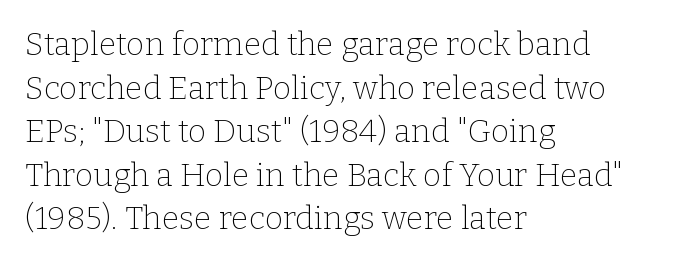
These lines are rendered in a variable-pitch font. No italicization has been applied; the sample stays upright. The face looks like a standard text weight, possibly lighter. The rendering keeps characters at their native spacing. A typesetter would call this leading conventional body-copy spacing. The lines in this sample share a left origin and differ only in where they stop.
